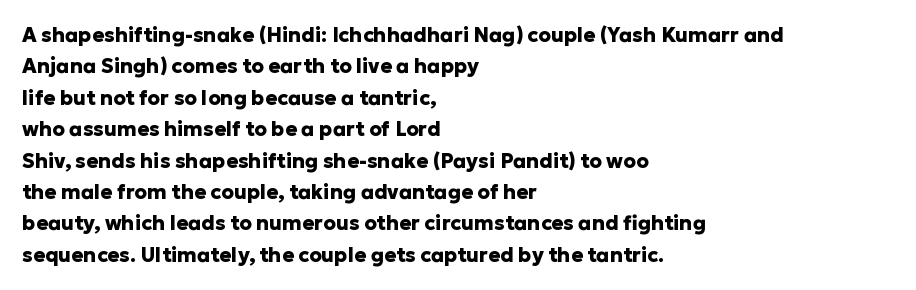
Ascenders rise straight up at ninety degrees. Just letters on the line, the space beneath them empty. Normally led — the rows are evenly, conventionally spaced. Here the glyphs are tracked normally, forming tight word shapes. The characters look thick and weighty, a clear bold.
